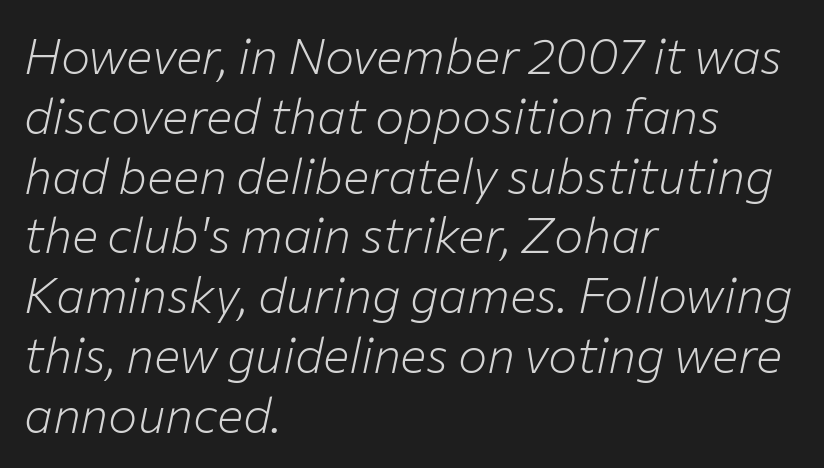
{"italic": "yes", "lean": "right", "slant_degrees": 12, "bold": "no", "weight": "light", "width": "normal", "stroke_contrast": "low", "x_height": "medium", "monospaced": "no", "underline": "no", "align": "left", "line_spacing_ratio": 1.22, "letter_spacing": "normal", "letter_spacing_em": 0.0, "glyph_px": 49}
